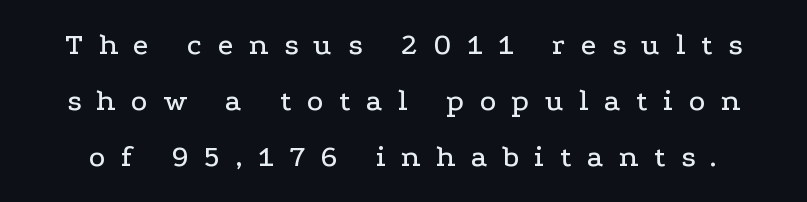
The letters are spread apart with noticeably loose tracking. Vertical strokes here are truly vertical. Type without underlining. The rendering shows small feet on the letterforms — a serif design. The face used here is proportionally spaced, like ordinary book or web type.
